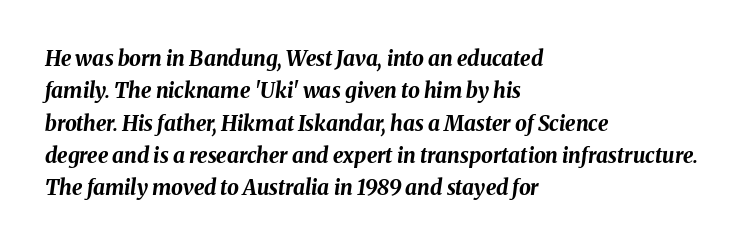
Q: Is the text bold? A: Yes.
Q: Is the text italic (slanted)? A: Yes, it leans right by about 8 degrees.
Q: Is the text underlined? A: No.
Q: How is the paragraph aligned? A: Left-aligned.
Q: Is the spacing between letters normal or unusually wide? A: Normal.
Q: Is the spacing between lines tight, normal or loose? A: Normal.
